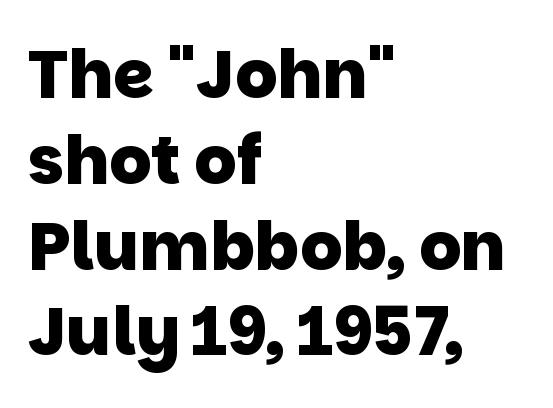
{"serif": "no", "bold": "yes", "weight": "heavy", "width": "normal", "stroke_contrast": "low", "x_height": "large", "monospaced": "no", "underline": "no", "align": "left", "line_spacing": "normal", "line_spacing_ratio": 1.3, "letter_spacing": "normal", "letter_spacing_em": 0.0, "glyph_px": 66}
